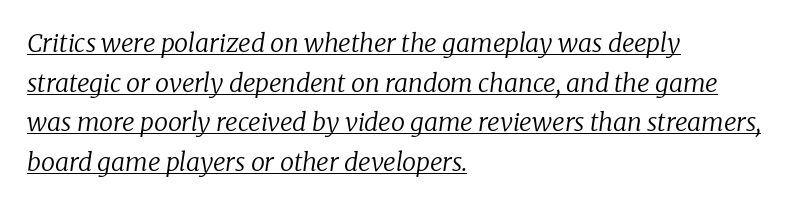
The image shows 25 px text type, italic (leaning right); set left-aligned, normal line spacing (1.59x), normal letter spacing, underlined.
